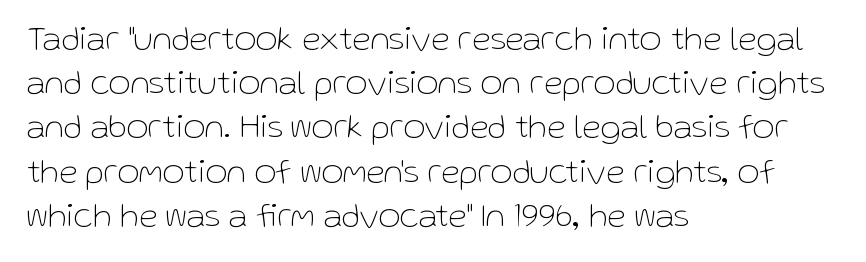
{"serif": "no", "italic": "no", "bold": "no", "weight": "thin", "width": "normal", "stroke_contrast": "low", "x_height": "medium", "monospaced": "no", "underline": "no", "align": "left", "line_spacing": "normal", "line_spacing_ratio": 1.3, "letter_spacing": "normal", "letter_spacing_em": 0.0, "glyph_px": 34}
